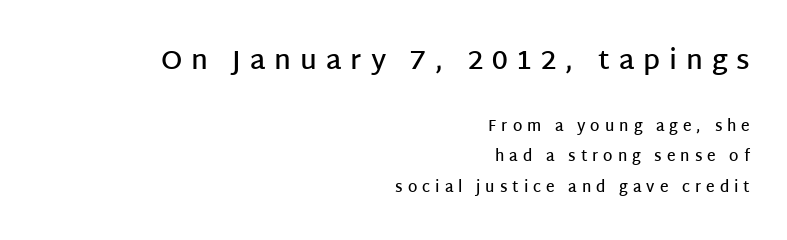
The image shows 27 px text type, upright; set right-aligned, loose line spacing (2.02x), unusually wide letter spacing (+0.33 em), not underlined; the first (top) block is 1.8x larger.
